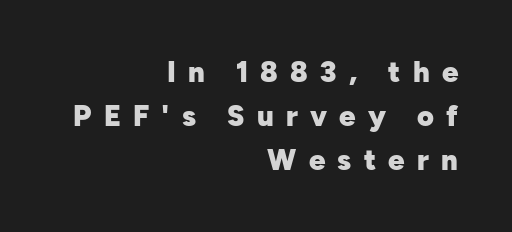
The block of text has a typical density, with ordinary space between rows. Is there any slant? The stems are plumb. Check the space under the baseline: it is left empty. Thick stems and heavy bowls — unmistakably bold. This is sans-serif lettering, the kind often seen on screens and signage.
